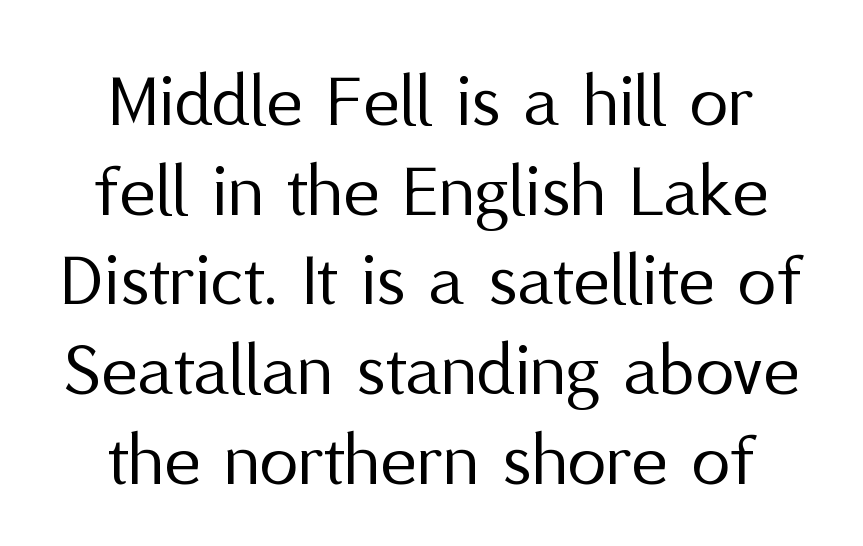
The image shows 78 px regular-weight sans-serif type, upright; set centered, tight line spacing (1.15x), normal letter spacing, not underlined; medium stroke contrast and a medium x-height.
